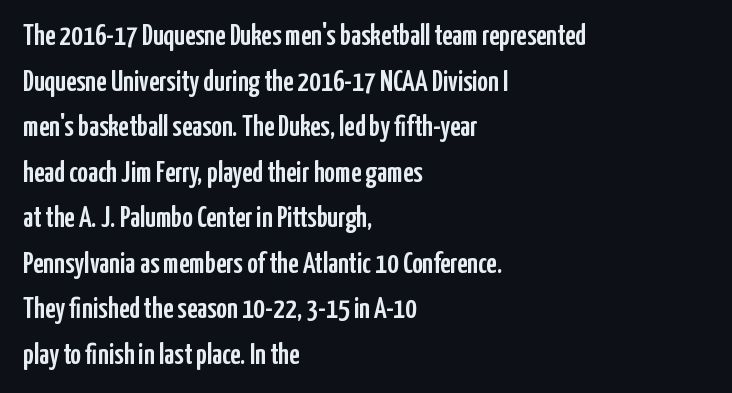
{"serif": "no", "italic": "no", "width": "condensed", "stroke_contrast": "low", "x_height": "medium", "monospaced": "no", "underline": "no", "align": "left", "line_spacing": "normal", "line_spacing_ratio": 1.57, "letter_spacing": "normal", "letter_spacing_em": 0.0, "glyph_px": 29}
